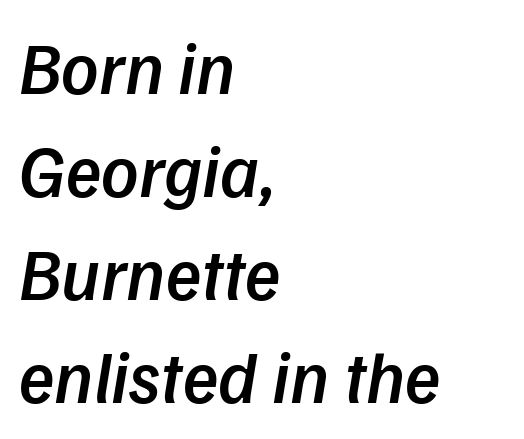
These lines are rendered in a variable-pitch font. The space beneath each line is pristine and unruled. It's the slanting kind of type. The designer left line spacing at the default. These lines carry some extra weight — a demibold, not a full bold.
